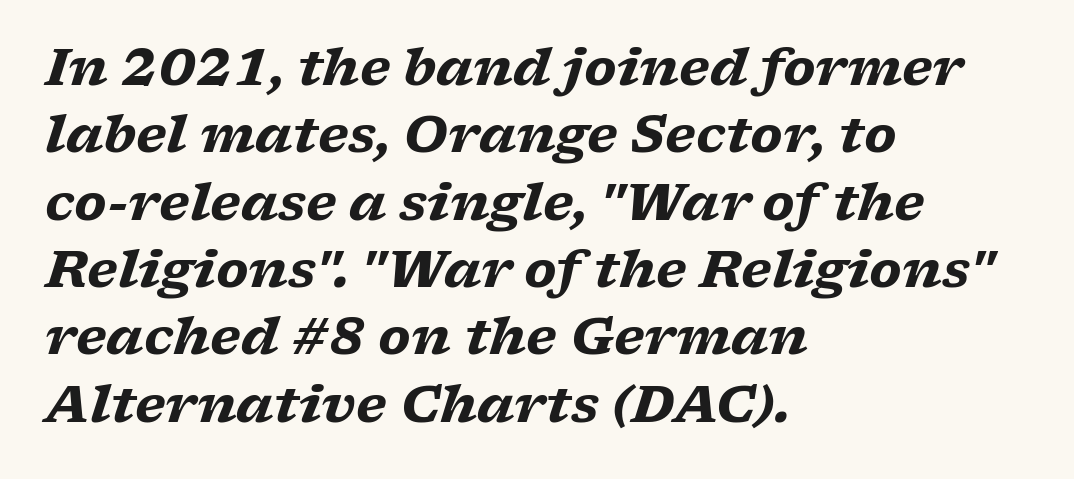
The image shows 51 px heavy, wide serif type, italic (leaning right); set left-aligned, normal line spacing (1.32x), normal letter spacing, not underlined; low stroke contrast and a medium x-height.
